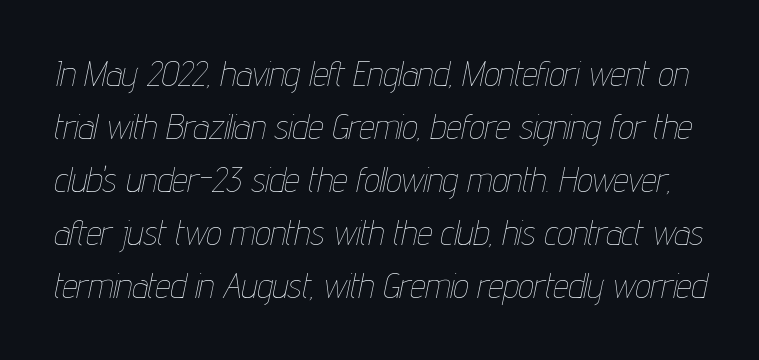
{"italic": "yes", "lean": "right", "slant_degrees": 12, "bold": "no", "weight": "thin", "width": "condensed", "stroke_contrast": "low", "x_height": "medium", "monospaced": "no", "underline": "no", "line_spacing": "normal", "line_spacing_ratio": 1.56, "letter_spacing": "normal", "letter_spacing_em": 0.0, "glyph_px": 34}
